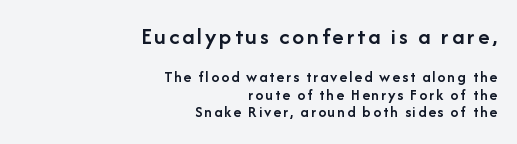
The designer gave the opening block more size than the closing block. These lines were composed using upright roman letters. A clean baseline with only descenders dipping below it. This sample trades vertical openness for compactness between lines. What weight is shown? A semibold, between regular and bold.
